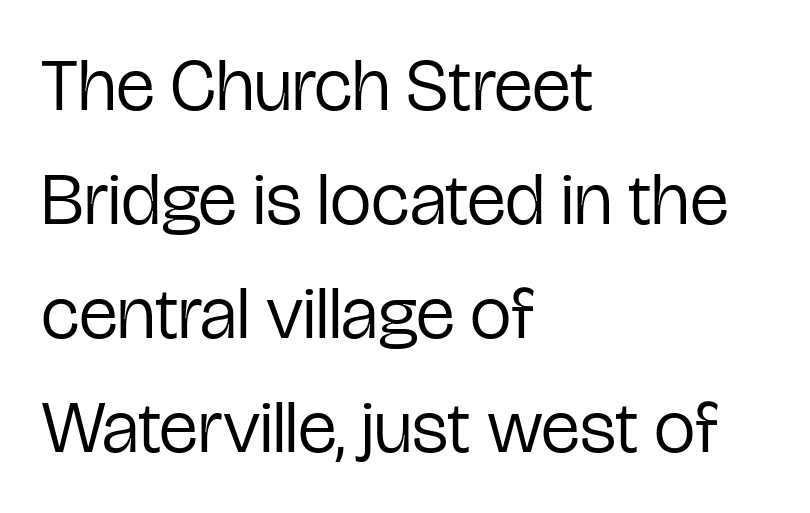
The designer went with a sans here, leaving each stem footless. Unlike italic type, these characters show no tilt at all. This sample has the flowing, uneven cadence of proportional lettering. This reads as an unemphasized weight, regular at the heaviest. The gap between lines stays unmarked. The gaps between neighbouring characters are ordinary and unremarkable.
